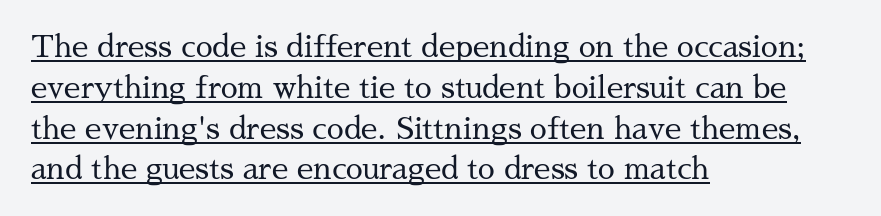
The image shows 30 px regular-weight serif type, upright; set left-aligned, normal line spacing (1.36x), normal letter spacing, underlined; medium stroke contrast and a medium x-height.
